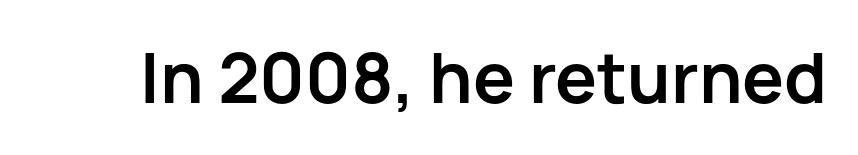
{"serif": "no", "italic": "no", "bold": "yes", "weight": "bold", "width": "normal", "stroke_contrast": "low", "x_height": "medium", "monospaced": "no", "underline": "no", "letter_spacing": "normal", "letter_spacing_em": 0.0, "glyph_px": 67}
